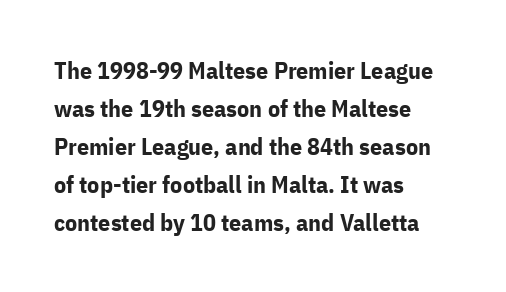
The space between consecutive lines is moderate. Alignment: flush left. The passage shown is not underscored anywhere. The type is set solid horizontally, with unmodified tracking. The characters look thick and weighty, a clear bold. Unlike italic type, these characters show no tilt at all.
